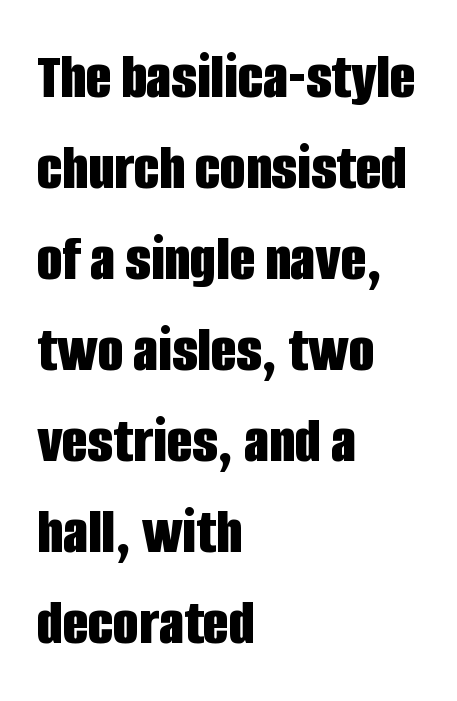
{"serif": "no", "italic": "no", "bold": "yes", "weight": "bold", "width": "condensed", "stroke_contrast": "low", "x_height": "large", "monospaced": "no", "underline": "no", "align": "left", "line_spacing": "normal", "line_spacing_ratio": 1.38, "letter_spacing": "normal", "letter_spacing_em": 0.0, "glyph_px": 66}
